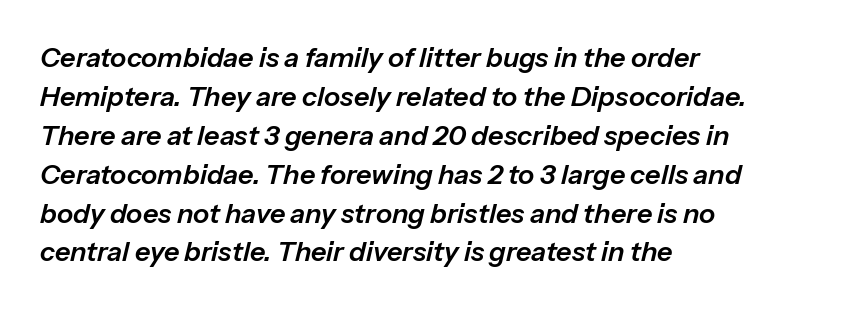
Does the lettering tilt? It does — this is italic. A typesetter would call this zero additional tracking. A classic flush-left, rag-right setting is used for this passage. The passage shown stacks its lines at a standard gap.
